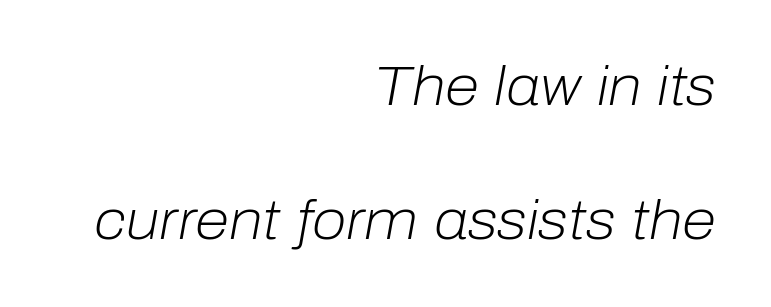
Weight: regular or lighter. This sample has the flowing, uneven cadence of proportional lettering. You could fit nearly another row in the gap between these rows. Notice how the passage keeps a crisp vertical edge on the right only.
